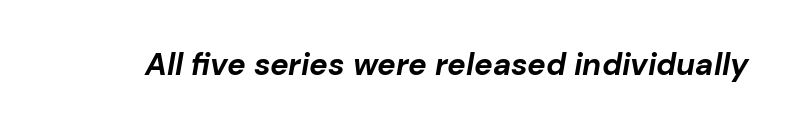
{"italic": "yes", "lean": "right", "slant_degrees": 10, "bold": "yes", "weight": "bold", "width": "normal", "stroke_contrast": "low", "x_height": "medium", "monospaced": "no", "underline": "no", "letter_spacing": "normal", "letter_spacing_em": 0.0, "glyph_px": 31}
